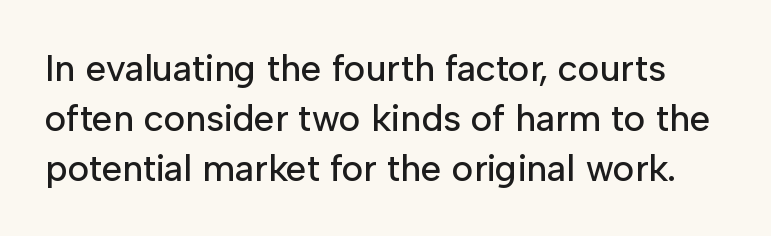
Q: Is the text italic (slanted)? A: No, it is upright.
Q: Is the typeface a serif or a sans-serif typeface? A: Sans-serif.
Q: Is the text underlined? A: No.
Q: Is the spacing between letters normal or unusually wide? A: Normal.
Q: Is the spacing between lines tight, normal or loose? A: Normal.
Q: Width (condensed, normal, or wide)? A: Normal.
Q: Stroke contrast? A: Low.
Q: x-height? A: Medium.
Q: Monospaced? A: No.
